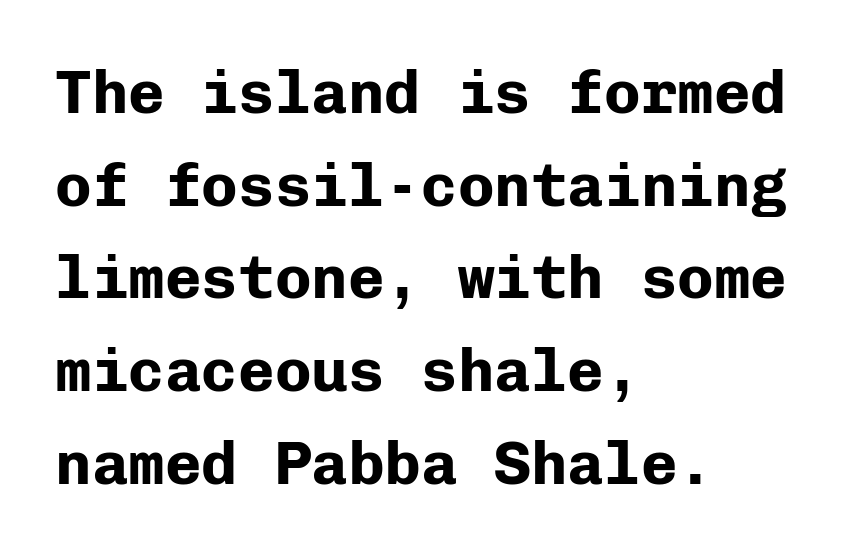
The image shows 61 px bold sans-serif type, upright, monospaced; set left-aligned, normal line spacing (1.52x), normal letter spacing, not underlined; low stroke contrast and a medium x-height.
